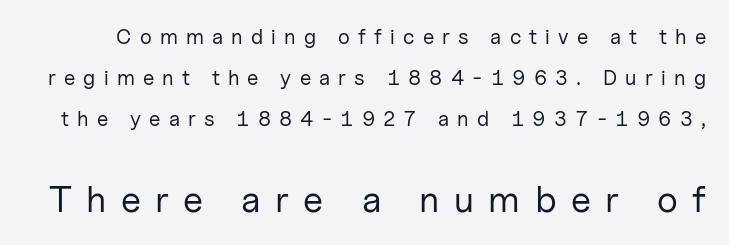
{"serif": "no", "italic": "no", "bold": "no", "weight": "regular", "width": "normal", "stroke_contrast": "low", "x_height": "medium", "monospaced": "no", "underline": "no", "line_spacing": "loose", "line_spacing_ratio": 1.96, "letter_spacing": "wide", "letter_spacing_em": 0.39, "larger_block": "second", "size_ratio": 1.76, "glyph_px": 37}
